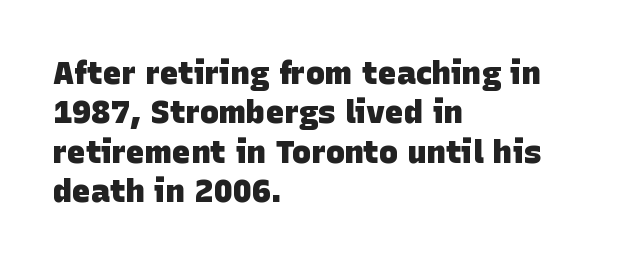
The image shows 32 px heavy sans-serif type; set left-aligned, line spacing 1.23x, normal letter spacing, not underlined; low stroke contrast and a large x-height.
